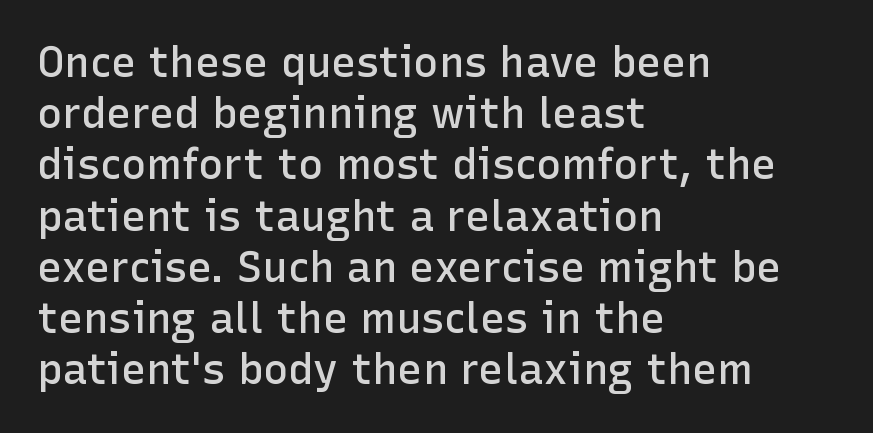
The image shows 42 px semibold sans-serif type, upright; set left-aligned, line spacing 1.22x, normal letter spacing, not underlined; low stroke contrast and a medium x-height.
